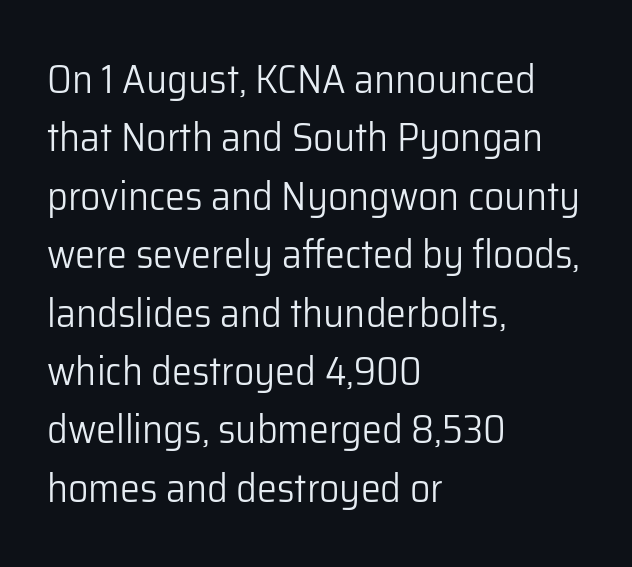
The image shows 40 px light sans-serif type, upright; set left-aligned, normal line spacing (1.46x), normal letter spacing, not underlined; low stroke contrast and a medium x-height.
